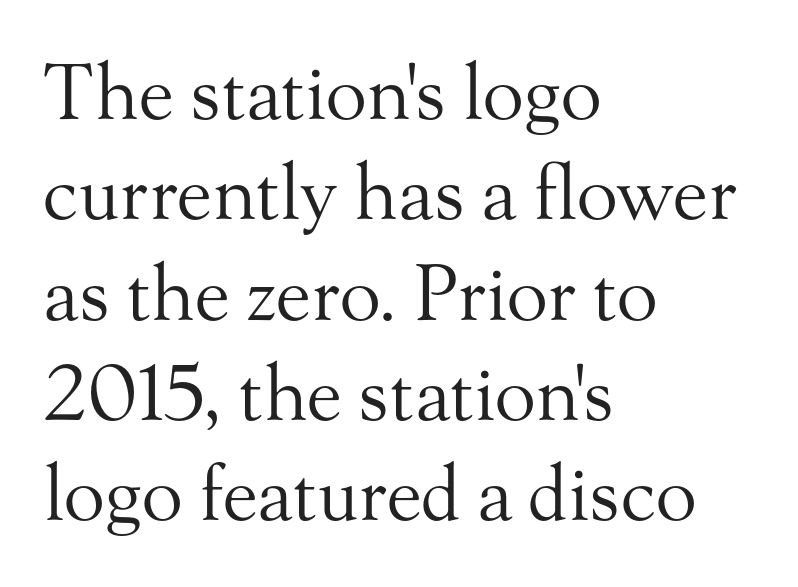
{"serif": "yes", "italic": "no", "bold": "no", "weight": "regular", "width": "normal", "stroke_contrast": "medium", "x_height": "small", "monospaced": "no", "underline": "no", "align": "left", "line_spacing": "normal", "line_spacing_ratio": 1.32, "letter_spacing": "normal", "letter_spacing_em": 0.0, "glyph_px": 76}
